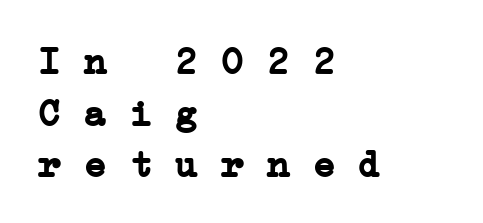
The image shows 38 px semibold, wide serif type, monospaced; set left-aligned, normal line spacing (1.36x), normal letter spacing, not underlined; low stroke contrast and a medium x-height.
